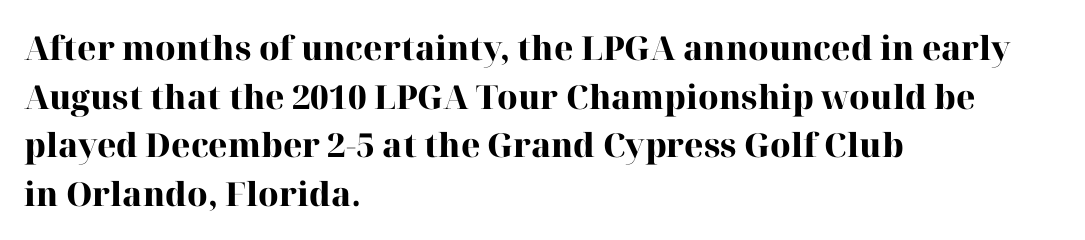
{"serif": "yes", "italic": "no", "bold": "yes", "weight": "heavy", "width": "normal", "stroke_contrast": "high", "x_height": "medium", "monospaced": "no", "underline": "no", "align": "left", "line_spacing": "normal", "line_spacing_ratio": 1.47, "letter_spacing": "normal", "letter_spacing_em": 0.0, "glyph_px": 33}
